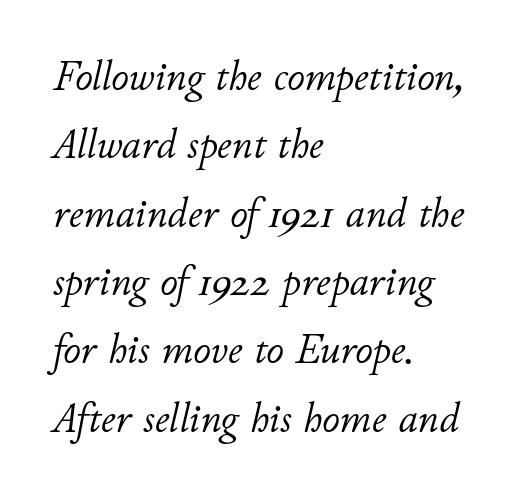
The image shows 43 px light type, italic (leaning right); set left-aligned, normal line spacing (1.59x), normal letter spacing, not underlined; low stroke contrast and a small x-height.
